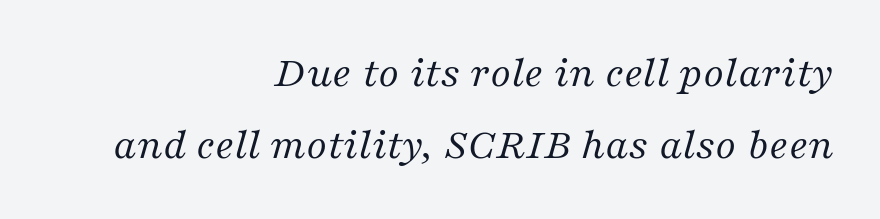
The image shows 45 px regular-weight serif type, italic (leaning right); set right-aligned, normal line spacing (1.59x), normal letter spacing, not underlined; medium stroke contrast and a medium x-height.
